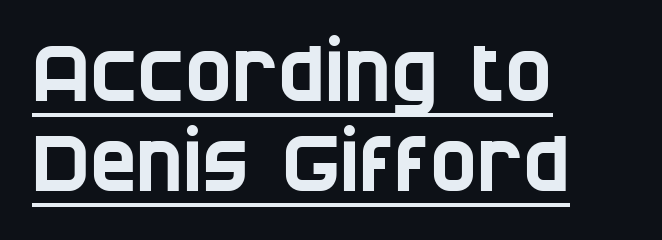
The image shows 79 px condensed sans-serif type; set left-aligned, tight line spacing (1.14x), normal letter spacing, underlined; low stroke contrast and a large x-height.
